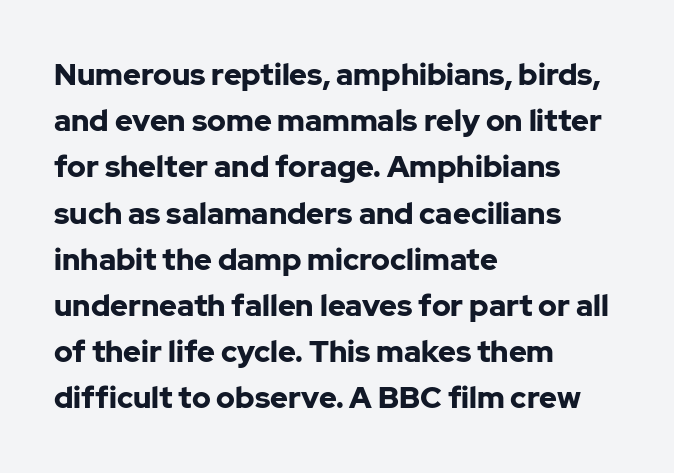
The image shows 30 px bold sans-serif type, upright; set left-aligned, normal line spacing (1.54x), normal letter spacing, not underlined; low stroke contrast and a medium x-height.
